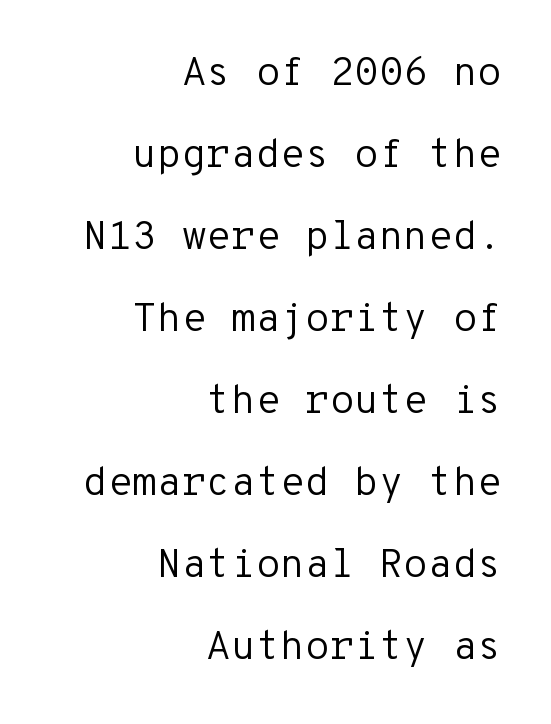
{"serif": "no", "italic": "no", "bold": "no", "weight": "regular", "width": "normal", "stroke_contrast": "low", "x_height": "medium", "monospaced": "yes", "underline": "no", "align": "right", "line_spacing": "loose", "line_spacing_ratio": 2.05, "letter_spacing": "normal", "letter_spacing_em": 0.0, "glyph_px": 40}
